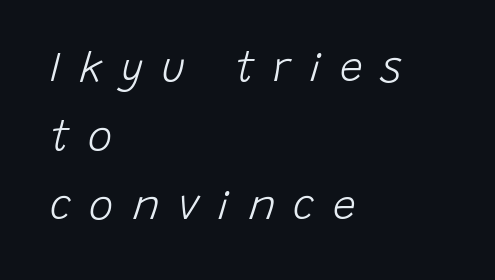
Quick note: italic. Think of a printed novel: that variable character pitch is what you see here. Where is the straight margin? On the left. These lines sit exactly where default settings would place them. Unbolded letterforms with no extra heft. Someone cranked the tracking dial way up on this one.
